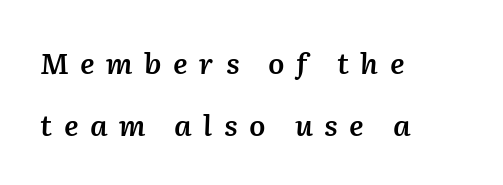
The image shows 29 px semibold type, italic (leaning right); set left-aligned, loose line spacing (2.13x), unusually wide letter spacing (+0.4 em), not underlined; medium stroke contrast and a medium x-height.
